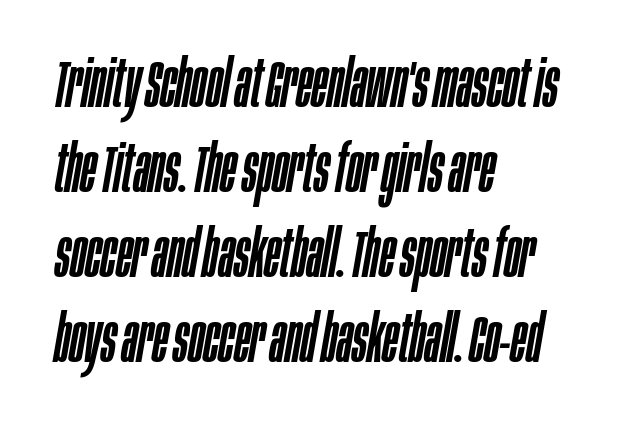
{"italic": "yes", "lean": "right", "slant_degrees": 10, "width": "condensed", "stroke_contrast": "low", "x_height": "large", "monospaced": "no", "underline": "no", "align": "left", "line_spacing": "normal", "line_spacing_ratio": 1.31, "letter_spacing": "normal", "letter_spacing_em": 0.0, "glyph_px": 65}
